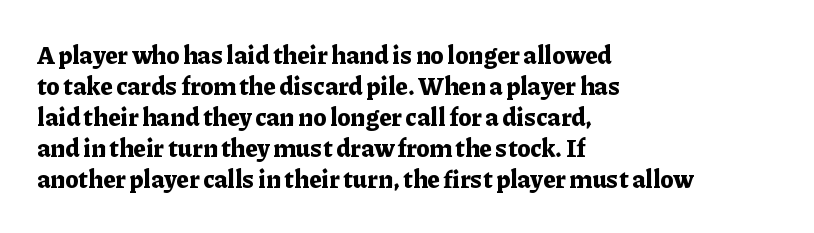
The image shows 24 px bold type, upright; set left-aligned, normal line spacing (1.29x), normal letter spacing, not underlined.
